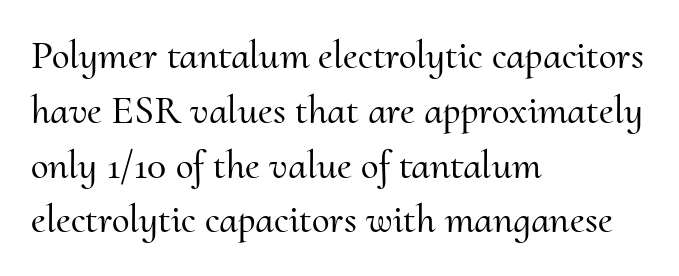
In terms of leading, this rendering sits right in the middle. Looks like regular typesetting: each glyph gets only the width it needs. Vertical strokes here are truly vertical. Small tapered or slab feet sit at the stroke ends, so this counts as serif. Glyph-to-glyph distance matches everyday printed text.
